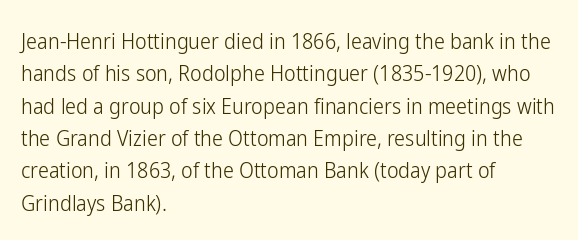
Does extra space separate the letters? No, they use regular spacing. Compared with a typical body face, this is equally light or lighter still. Casual observation: everything's shoved over to the left. This sample keeps an unexceptional amount of space between lines.
